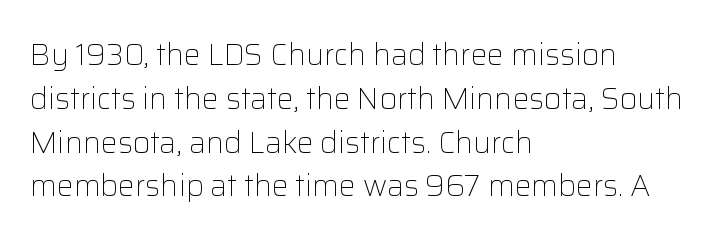
Q: Is the text bold? A: No.
Q: Is the text italic (slanted)? A: No, it is upright.
Q: Is the typeface a serif or a sans-serif typeface? A: Sans-serif.
Q: Is the text underlined? A: No.
Q: How is the paragraph aligned? A: Left-aligned.
Q: Is the spacing between letters normal or unusually wide? A: Normal.
Q: Is the spacing between lines tight, normal or loose? A: Normal.
Q: Width (condensed, normal, or wide)? A: Normal.
Q: Stroke contrast? A: Low.
Q: x-height? A: Medium.
Q: Monospaced? A: No.
